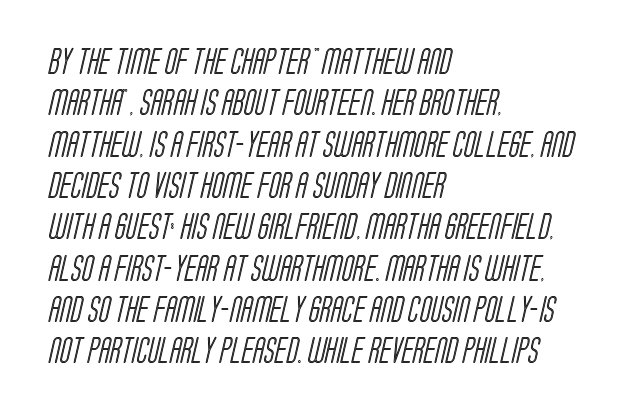
{"underline": "no", "align": "left", "line_spacing": "normal", "line_spacing_ratio": 1.59, "letter_spacing": "normal", "letter_spacing_em": 0.0, "glyph_px": 26}
